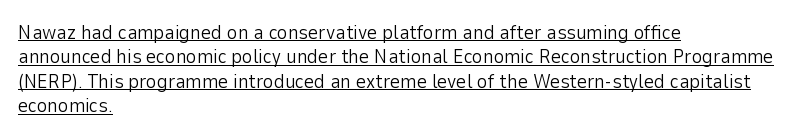
{"italic": "no", "bold": "no", "underline": "yes", "align": "left", "line_spacing_ratio": 1.22, "letter_spacing": "normal", "letter_spacing_em": 0.0, "glyph_px": 20}
